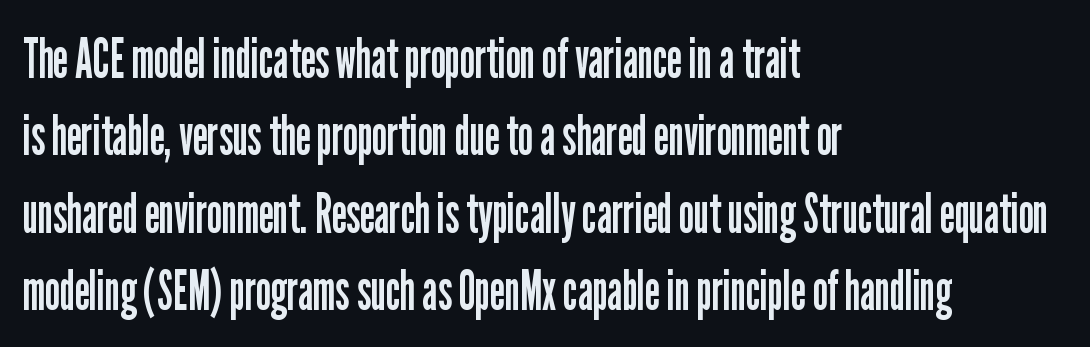
Q: Is the text bold? A: No.
Q: Is the text italic (slanted)? A: No, it is upright.
Q: Is the typeface a serif or a sans-serif typeface? A: Sans-serif.
Q: Is the text underlined? A: No.
Q: How is the paragraph aligned? A: Left-aligned.
Q: Is the spacing between letters normal or unusually wide? A: Normal.
Q: Is the spacing between lines tight, normal or loose? A: Normal.
Q: Width (condensed, normal, or wide)? A: Condensed.
Q: Stroke contrast? A: Low.
Q: x-height? A: Medium.
Q: Monospaced? A: No.
